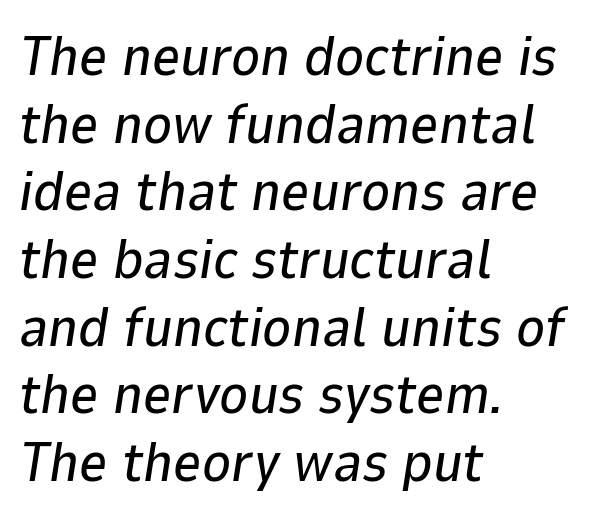
The image shows 55 px text type, italic (leaning right); set left-aligned, line spacing 1.23x, normal letter spacing, not underlined; low stroke contrast and a medium x-height.
